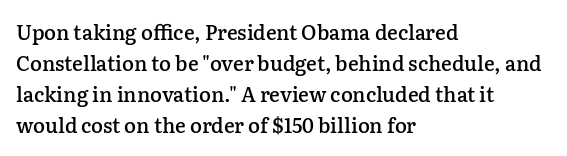
The typography opts for an upright posture over an oblique one. Line beginnings align vertically; line endings do not. Compared with typical body copy, the letter spacing here is the same. Does the leading feel generous? No, just average. Summary of weight: moderately heavy, a semibold.
